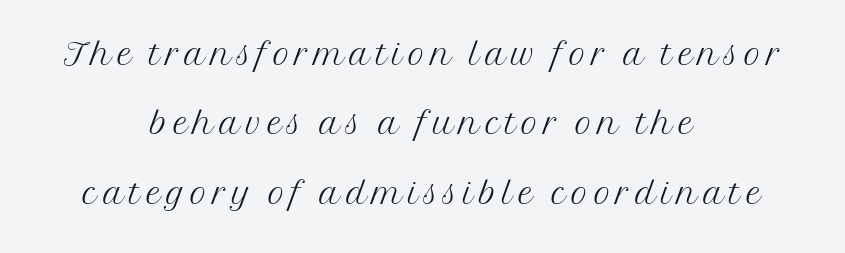
Q: Is the text bold? A: No.
Q: Is the text italic (slanted)? A: Yes.
Q: Is the typeface a serif or a sans-serif typeface? A: Serif.
Q: Is the text underlined? A: No.
Q: How is the paragraph aligned? A: Centered.
Q: Is the spacing between lines tight, normal or loose? A: Normal.
Q: Width (condensed, normal, or wide)? A: Normal.
Q: Stroke contrast? A: Medium.
Q: x-height? A: Medium.
Q: Monospaced? A: No.
